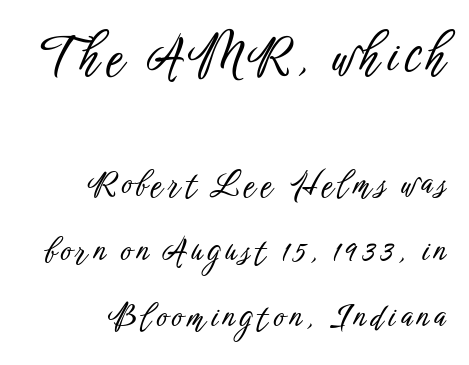
The rendering uses natural spacing where letterforms have individual widths. Nope, no serifs anywhere on these letters. Caption: upper text group enlarged, lower text group reduced. The block of text is sparse from top to bottom, with ample space between rows. This sample is right-justified, so line beginnings fall wherever the words allow.
